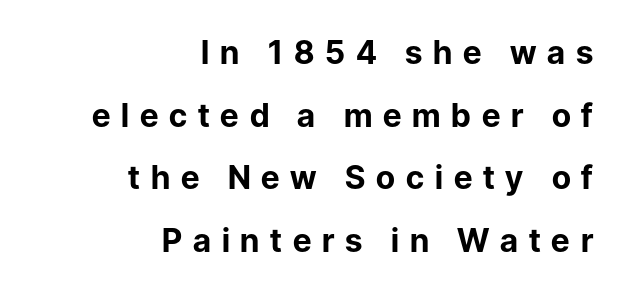
Loosely led — the rows are spread out. The letters stand upright; this is a roman face. Serif or sans? Sans — the stroke terminals are bare. All the whitespace from short lines collects on the left. These words are printed bold, with thick strokes throughout. The rendering uses natural spacing where letterforms have individual widths.
